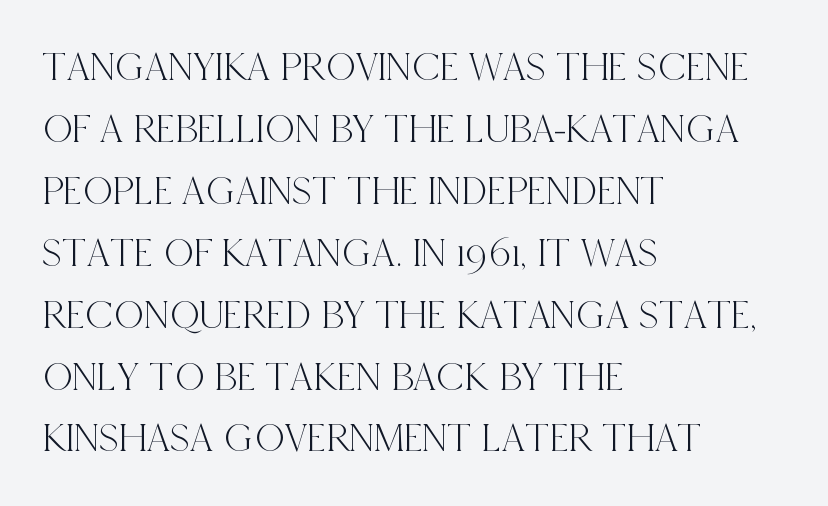
Q: Is the text italic (slanted)? A: No, it is upright.
Q: Is the typeface a serif or a sans-serif typeface? A: Serif.
Q: Is the text underlined? A: No.
Q: How is the paragraph aligned? A: Left-aligned.
Q: Is the spacing between letters normal or unusually wide? A: Normal.
Q: Is the spacing between lines tight, normal or loose? A: Normal.
Q: Width (condensed, normal, or wide)? A: Condensed.
Q: x-height? A: Large.
Q: Monospaced? A: No.
